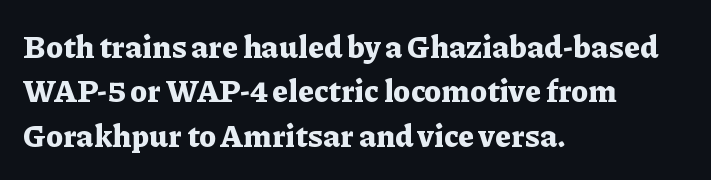
{"serif": "yes", "italic": "no", "bold": "yes", "weight": "bold", "width": "normal", "stroke_contrast": "low", "x_height": "medium", "monospaced": "no", "underline": "no", "align": "left", "line_spacing": "normal", "line_spacing_ratio": 1.43, "letter_spacing": "normal", "letter_spacing_em": 0.0, "glyph_px": 31}
